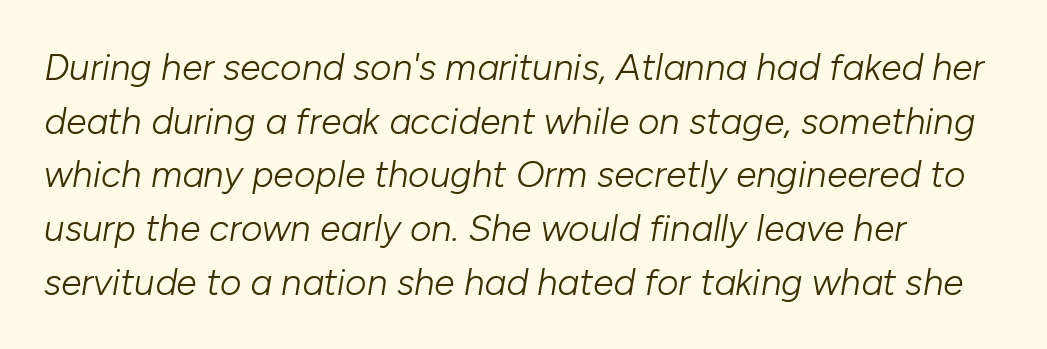
The image shows 37 px light type, italic (leaning right); set left-aligned, normal line spacing (1.45x), normal letter spacing, not underlined; low stroke contrast and a medium x-height.
